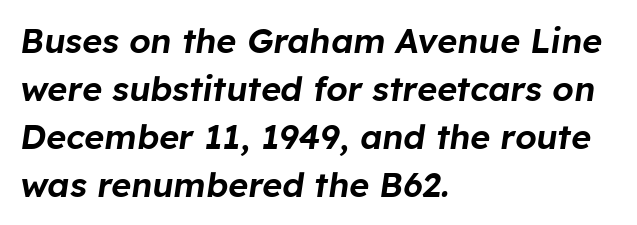
{"italic": "yes", "lean": "right", "slant_degrees": 8, "width": "normal", "stroke_contrast": "low", "x_height": "medium", "monospaced": "no", "underline": "no", "align": "left", "line_spacing": "normal", "line_spacing_ratio": 1.41, "letter_spacing": "normal", "letter_spacing_em": 0.0, "glyph_px": 34}
